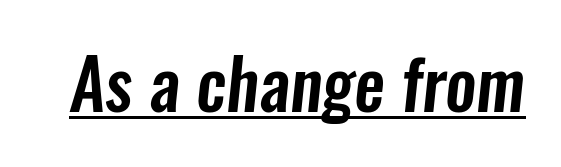
Proportional: the letters do not fall into vertical columns. Note: no serifs on the glyphs. Notice how a bar underscores the lettering throughout. Tracking here is standard; glyphs follow each other at the usual distance.
